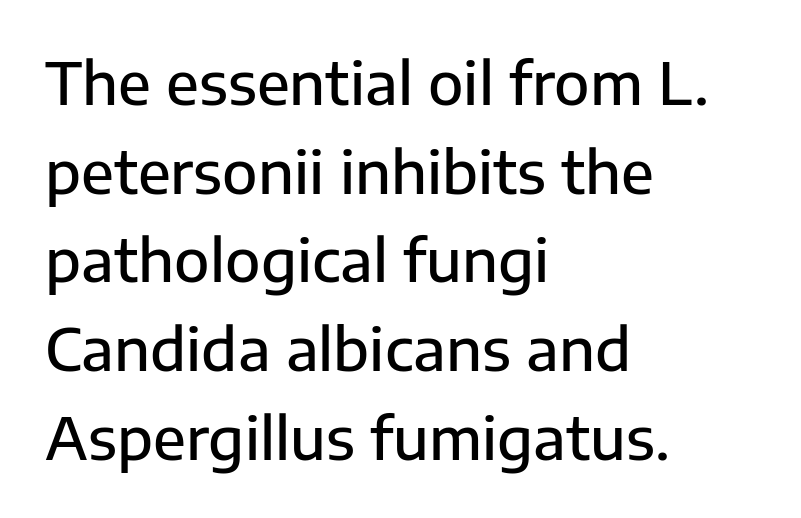
The image shows 58 px semibold sans-serif type, upright; set left-aligned, normal line spacing (1.53x), normal letter spacing, not underlined; low stroke contrast and a medium x-height.
